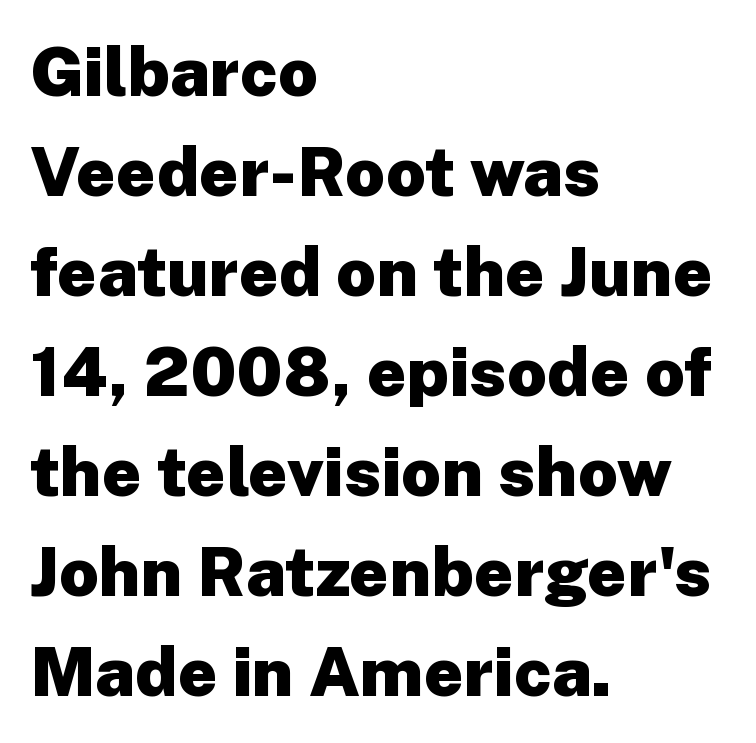
The image shows 69 px heavy sans-serif type, upright; set left-aligned, normal line spacing (1.45x), normal letter spacing, not underlined; low stroke contrast and a medium x-height.
